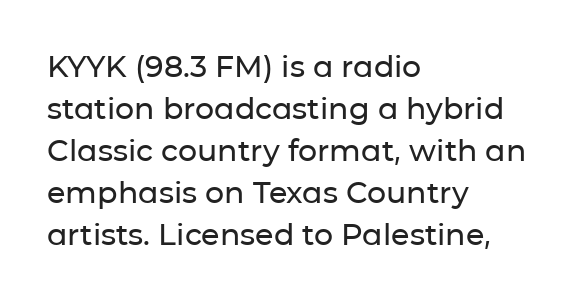
Q: Is the text italic (slanted)? A: No, it is upright.
Q: Is the typeface a serif or a sans-serif typeface? A: Sans-serif.
Q: Is the text underlined? A: No.
Q: How is the paragraph aligned? A: Left-aligned.
Q: Is the spacing between letters normal or unusually wide? A: Normal.
Q: Is the spacing between lines tight, normal or loose? A: Normal.
Q: Width (condensed, normal, or wide)? A: Normal.
Q: Stroke contrast? A: Low.
Q: x-height? A: Medium.
Q: Monospaced? A: No.
